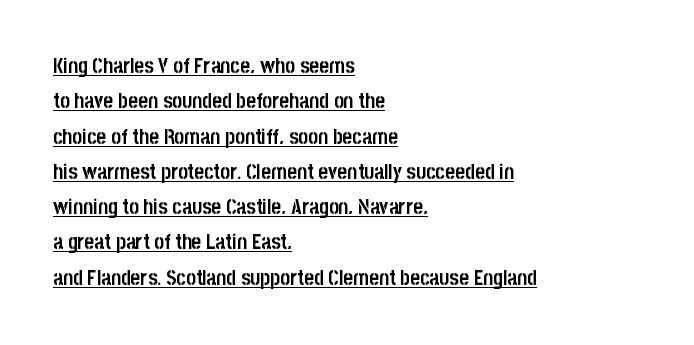
{"italic": "no", "bold": "yes", "underline": "yes", "align": "left", "line_spacing": "normal", "line_spacing_ratio": 1.68, "letter_spacing": "normal", "letter_spacing_em": 0.0, "glyph_px": 21}
